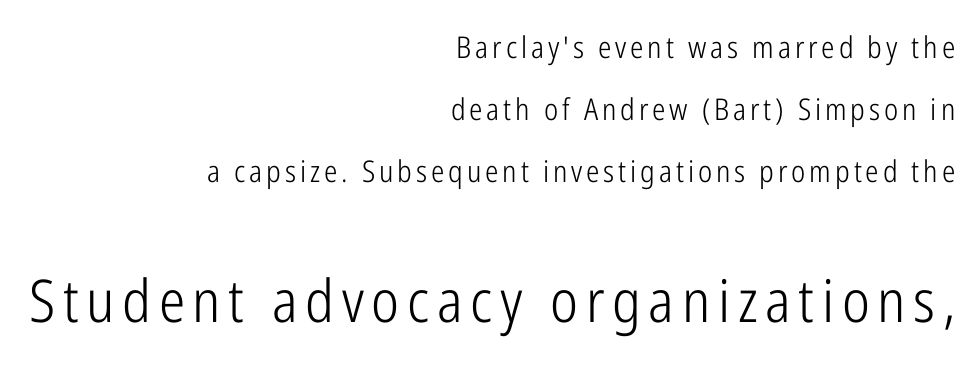
Does the lettering tilt? It doesn't — this is upright. Each letter's strokes conclude bluntly, with no projecting serifs. Glance below the letters and you will spot only blank space. Varying glyph widths throughout — classic text-font behaviour. Block two is the big one; block one sits smaller above it.
